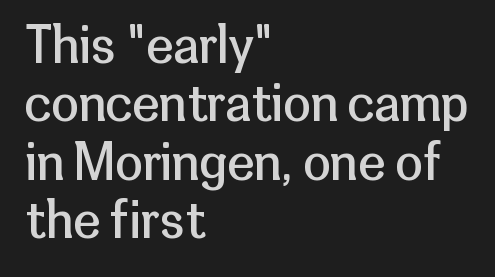
Q: Is the text bold? A: No.
Q: Is the text italic (slanted)? A: No, it is upright.
Q: Is the typeface a serif or a sans-serif typeface? A: Sans-serif.
Q: Is the text underlined? A: No.
Q: How is the paragraph aligned? A: Left-aligned.
Q: Is the spacing between letters normal or unusually wide? A: Normal.
Q: Width (condensed, normal, or wide)? A: Normal.
Q: Stroke contrast? A: Low.
Q: x-height? A: Medium.
Q: Monospaced? A: No.
